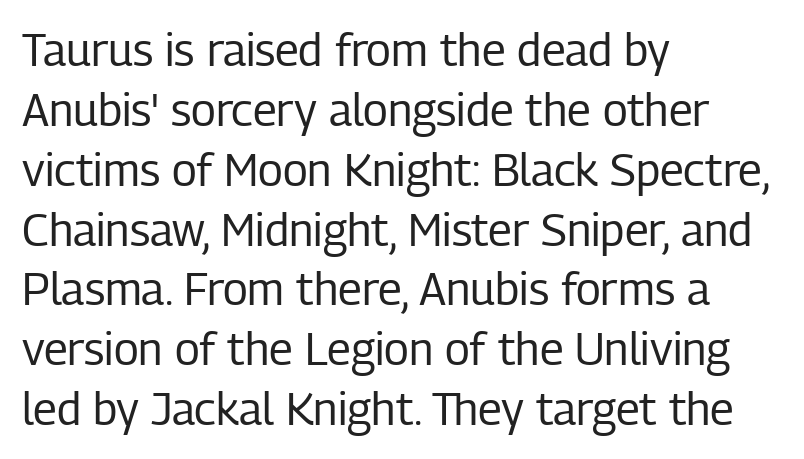
Q: Is the text bold? A: No.
Q: Is the text italic (slanted)? A: No, it is upright.
Q: Is the typeface a serif or a sans-serif typeface? A: Sans-serif.
Q: Is the text underlined? A: No.
Q: How is the paragraph aligned? A: Left-aligned.
Q: Is the spacing between letters normal or unusually wide? A: Normal.
Q: Is the spacing between lines tight, normal or loose? A: Normal.
Q: Width (condensed, normal, or wide)? A: Condensed.
Q: Stroke contrast? A: Low.
Q: x-height? A: Medium.
Q: Monospaced? A: No.
